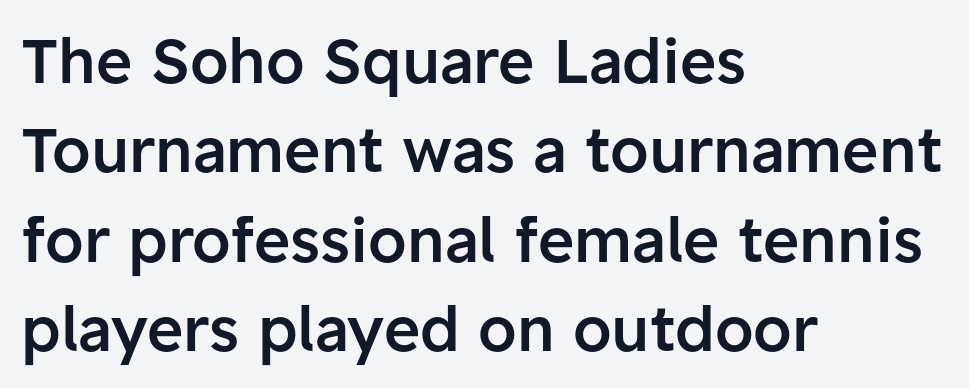
Q: Is the text bold? A: Semi-bold.
Q: Is the text italic (slanted)? A: No, it is upright.
Q: Is the typeface a serif or a sans-serif typeface? A: Sans-serif.
Q: Is the text underlined? A: No.
Q: How is the paragraph aligned? A: Left-aligned.
Q: Is the spacing between letters normal or unusually wide? A: Normal.
Q: Is the spacing between lines tight, normal or loose? A: Normal.
Q: Width (condensed, normal, or wide)? A: Normal.
Q: Stroke contrast? A: Low.
Q: x-height? A: Medium.
Q: Monospaced? A: No.
